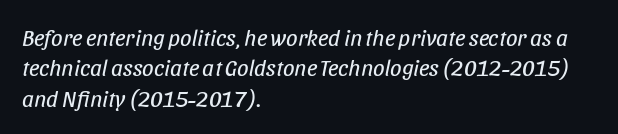
Q: Is the text bold? A: No.
Q: Is the text italic (slanted)? A: Yes, it leans right by about 11 degrees.
Q: Is the text underlined? A: No.
Q: How is the paragraph aligned? A: Left-aligned.
Q: Is the spacing between letters normal or unusually wide? A: Normal.
Q: Is the spacing between lines tight, normal or loose? A: Normal.
